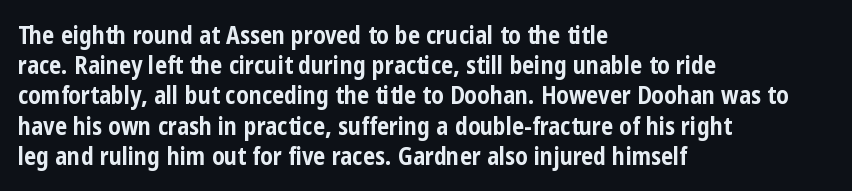
The image shows 24 px bold type, upright; set left-aligned, normal line spacing (1.26x), normal letter spacing, not underlined.
